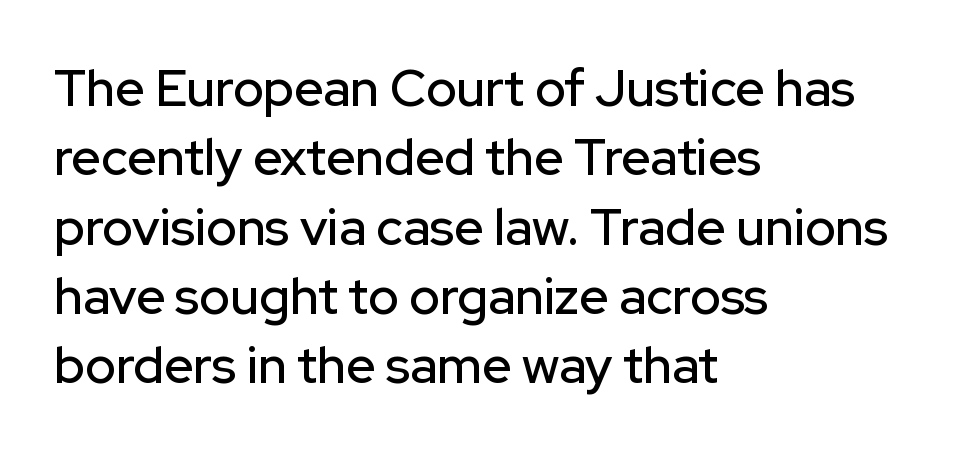
{"serif": "no", "italic": "no", "width": "normal", "stroke_contrast": "low", "x_height": "medium", "monospaced": "no", "underline": "no", "align": "left", "line_spacing": "normal", "line_spacing_ratio": 1.36, "letter_spacing": "normal", "letter_spacing_em": 0.0, "glyph_px": 51}
